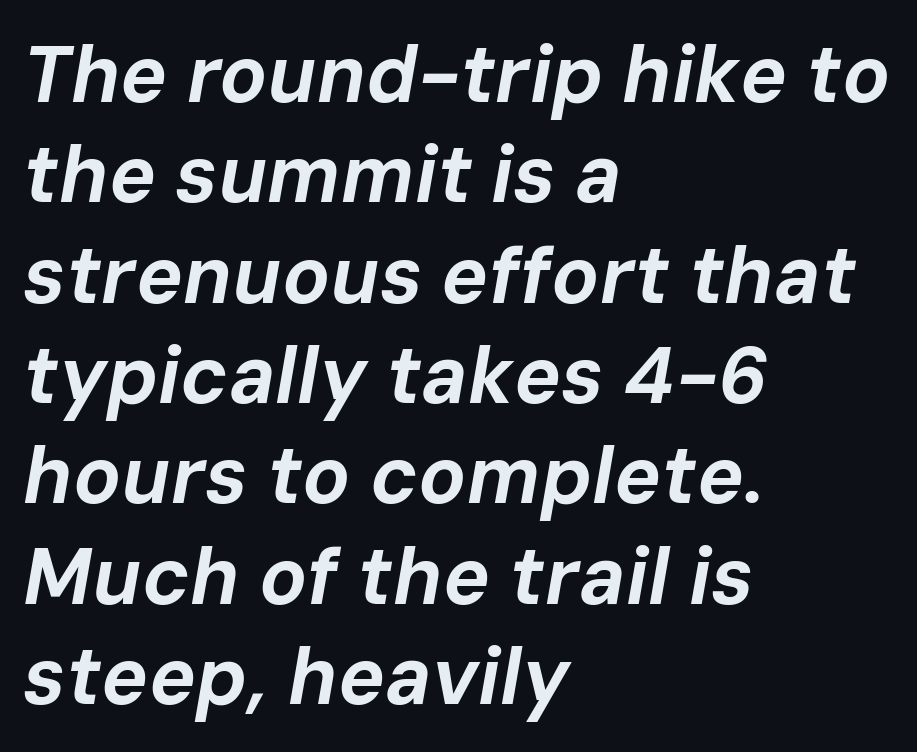
{"italic": "yes", "lean": "right", "slant_degrees": 10, "bold": "yes", "weight": "bold", "width": "normal", "stroke_contrast": "low", "x_height": "medium", "monospaced": "no", "underline": "no", "align": "left", "line_spacing": "normal", "line_spacing_ratio": 1.27, "letter_spacing": "normal", "letter_spacing_em": 0.0, "glyph_px": 79}
